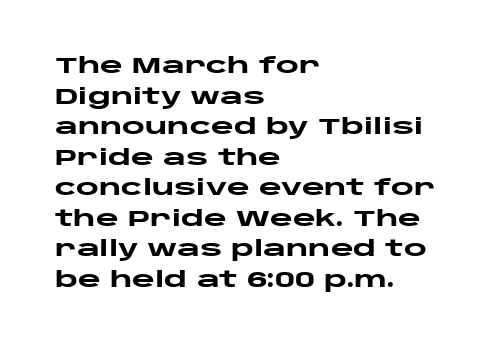
Q: Is the text bold? A: Yes.
Q: Is the text italic (slanted)? A: No, it is upright.
Q: Is the text underlined? A: No.
Q: How is the paragraph aligned? A: Left-aligned.
Q: Is the spacing between letters normal or unusually wide? A: Normal.
Q: Is the spacing between lines tight, normal or loose? A: Normal.
